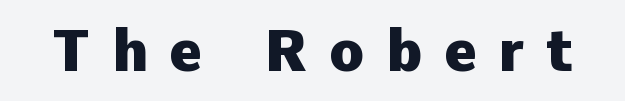
Q: Is the text bold? A: Yes.
Q: Is the text italic (slanted)? A: No, it is upright.
Q: Is the typeface a serif or a sans-serif typeface? A: Sans-serif.
Q: Is the text underlined? A: No.
Q: Is the spacing between letters normal or unusually wide? A: Unusually wide.
Q: Width (condensed, normal, or wide)? A: Normal.
Q: Stroke contrast? A: Low.
Q: x-height? A: Medium.
Q: Monospaced? A: No.
